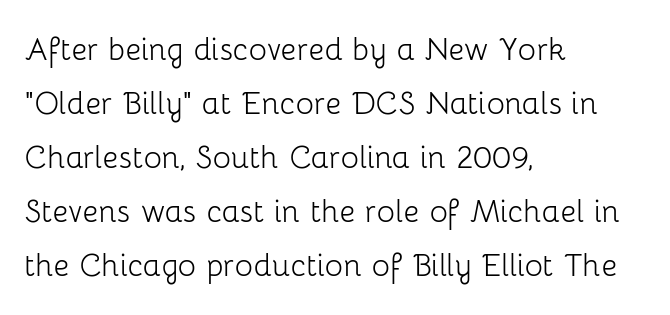
The rendering anchors every line to the left-hand side. Decoration check: the copy has no underline. The face used here is a sans, in the tradition of grotesques and geometrics. How would I describe the line gaps? Plain and ordinary. Vertical stems look standard width or narrower in stroke.
